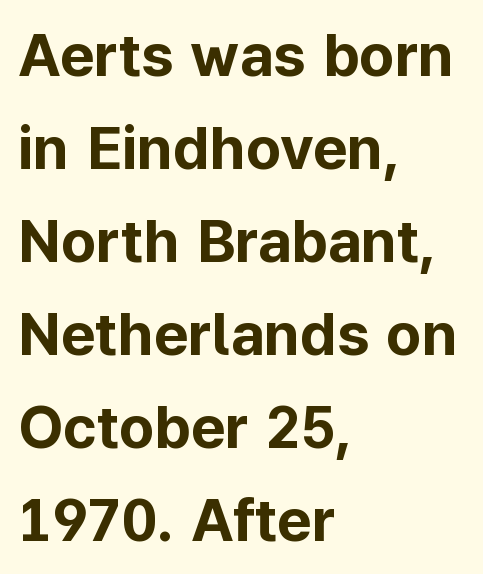
Q: Is the text bold? A: Yes.
Q: Is the text italic (slanted)? A: No, it is upright.
Q: Is the typeface a serif or a sans-serif typeface? A: Sans-serif.
Q: Is the text underlined? A: No.
Q: How is the paragraph aligned? A: Left-aligned.
Q: Is the spacing between letters normal or unusually wide? A: Normal.
Q: Is the spacing between lines tight, normal or loose? A: Normal.
Q: Width (condensed, normal, or wide)? A: Normal.
Q: Stroke contrast? A: Low.
Q: x-height? A: Medium.
Q: Monospaced? A: No.
